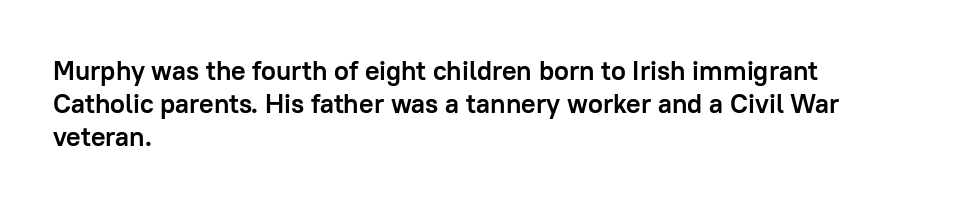
{"italic": "no", "bold": "yes", "underline": "no", "align": "left", "line_spacing_ratio": 1.23, "letter_spacing": "normal", "letter_spacing_em": 0.0, "glyph_px": 27}
